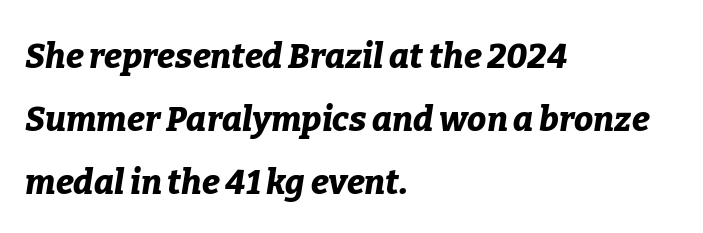
Q: Is the text bold? A: Yes.
Q: Is the text italic (slanted)? A: Yes, it leans right by about 9 degrees.
Q: Is the text underlined? A: No.
Q: How is the paragraph aligned? A: Left-aligned.
Q: Is the spacing between letters normal or unusually wide? A: Normal.
Q: Width (condensed, normal, or wide)? A: Normal.
Q: Stroke contrast? A: Low.
Q: x-height? A: Medium.
Q: Monospaced? A: No.
